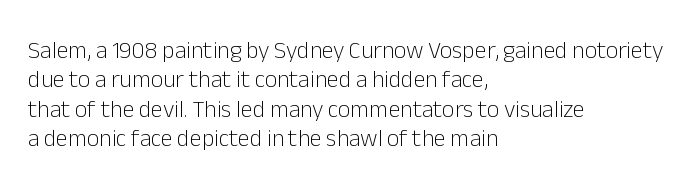
{"italic": "no", "bold": "no", "underline": "no", "align": "left", "line_spacing_ratio": 1.22, "letter_spacing": "normal", "letter_spacing_em": 0.0, "glyph_px": 24}
